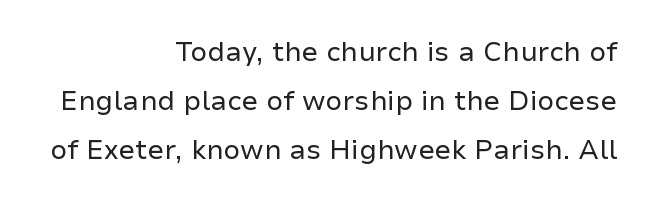
The image shows 27 px text type, upright; set right-aligned, line spacing 1.82x, normal letter spacing, not underlined.
